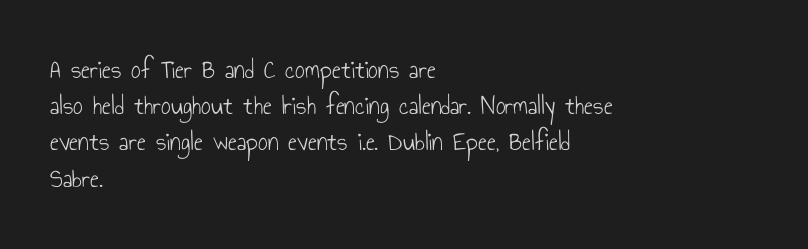
Q: Is the text bold? A: No.
Q: Is the text italic (slanted)? A: No, it is upright.
Q: Is the text underlined? A: No.
Q: How is the paragraph aligned? A: Left-aligned.
Q: Is the spacing between letters normal or unusually wide? A: Normal.
Q: Is the spacing between lines tight, normal or loose? A: Normal.
